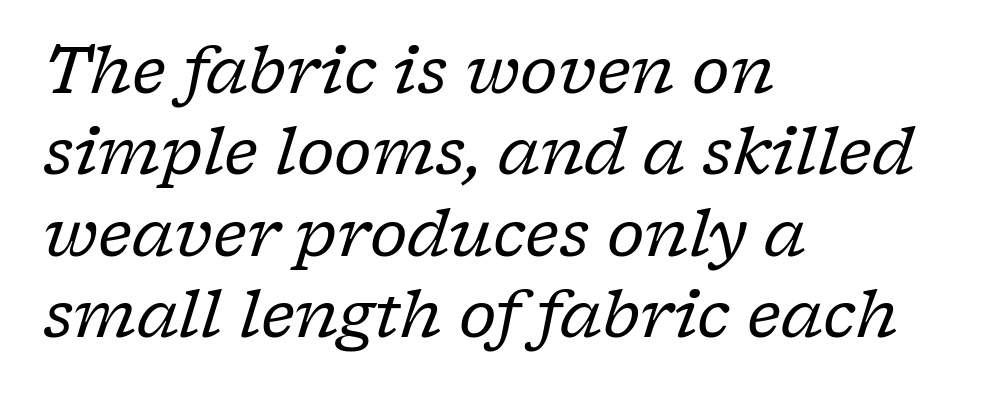
{"serif": "yes", "italic": "yes", "lean": "right", "slant_degrees": 17, "bold": "no", "weight": "regular", "width": "normal", "stroke_contrast": "low", "x_height": "medium", "monospaced": "no", "underline": "no", "align": "left", "line_spacing": "normal", "line_spacing_ratio": 1.27, "letter_spacing": "normal", "letter_spacing_em": 0.0, "glyph_px": 64}
